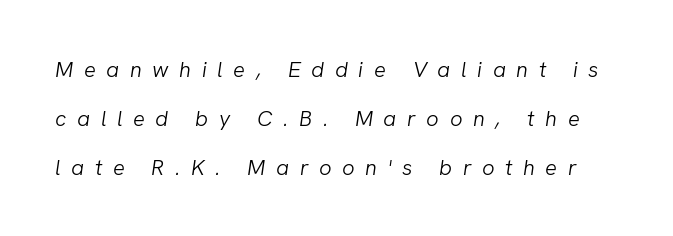
Any mark beneath the type? The region is blank. The tracking jumps out immediately: characters are airy and widely separated. The weight would be labelled regular, book, light, or lighter still. The leading is generous, giving the passage an open texture. Notice how the stems are inclined rather than vertical — that's the hallmark of italics.
